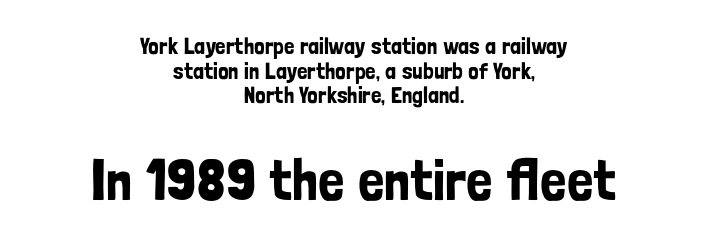
Q: Is the text italic (slanted)? A: No, it is upright.
Q: Is the typeface a serif or a sans-serif typeface? A: Sans-serif.
Q: Is the text underlined? A: No.
Q: How is the paragraph aligned? A: Centered.
Q: Is the spacing between letters normal or unusually wide? A: Normal.
Q: Is the spacing between lines tight, normal or loose? A: Tight.
Q: Which block of text is set in a larger size, the first (top) or the second (bottom)? A: The second (bottom) one.
Q: Width (condensed, normal, or wide)? A: Condensed.
Q: Stroke contrast? A: Low.
Q: x-height? A: Medium.
Q: Monospaced? A: No.
